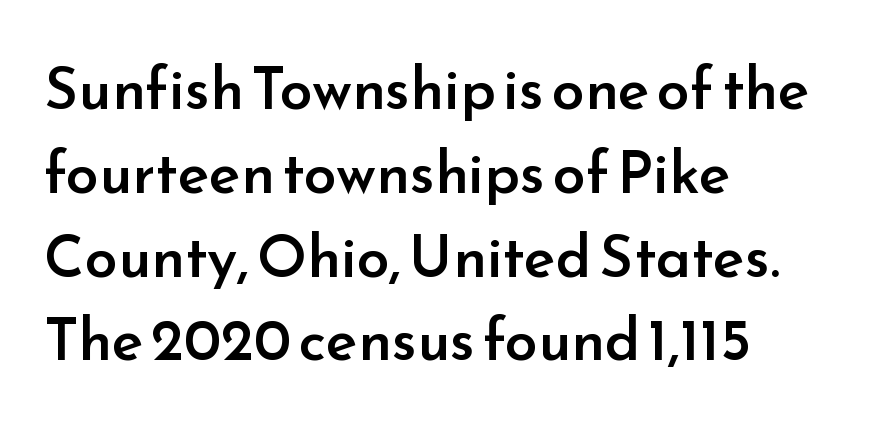
The image shows 59 px semibold sans-serif type, upright; set left-aligned, normal line spacing (1.42x), normal letter spacing, not underlined; low stroke contrast and a small x-height.
